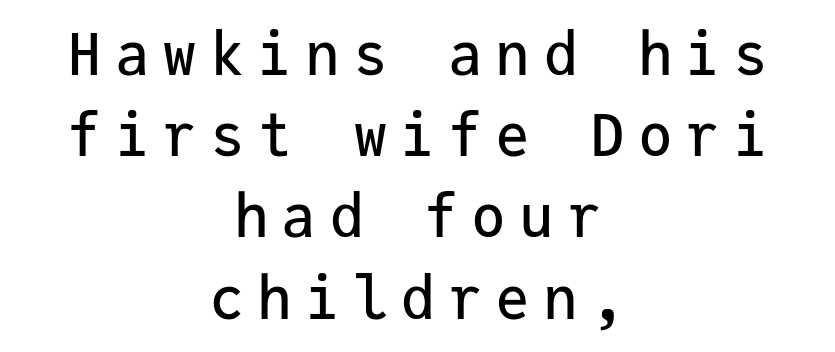
The image shows 58 px sans-serif type, upright, monospaced; set centered, normal line spacing (1.4x), unusually wide letter spacing (+0.22 em), not underlined; low stroke contrast and a medium x-height.
